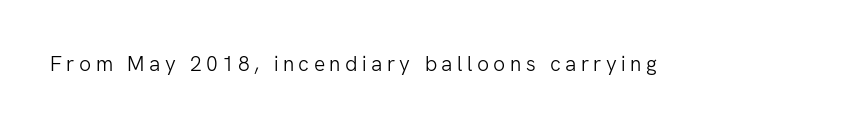
{"italic": "no", "bold": "no", "underline": "no", "letter_spacing": "wide", "letter_spacing_em": 0.21, "glyph_px": 21}
